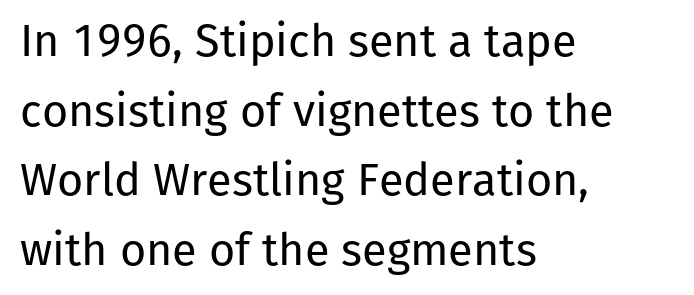
The image shows 45 px regular-weight sans-serif type, upright; set left-aligned, normal line spacing (1.55x), normal letter spacing, not underlined; low stroke contrast and a medium x-height.
